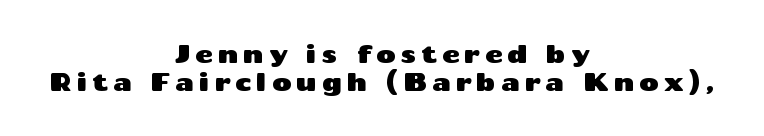
Q: Is the text italic (slanted)? A: No, it is upright.
Q: Is the text underlined? A: No.
Q: How is the paragraph aligned? A: Centered.
Q: Is the spacing between letters normal or unusually wide? A: Unusually wide.
